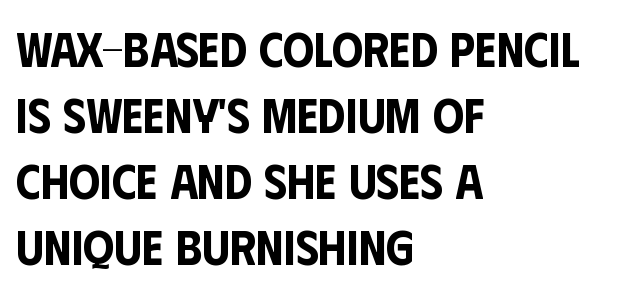
Q: Is the text italic (slanted)? A: No, it is upright.
Q: Is the typeface a serif or a sans-serif typeface? A: Sans-serif.
Q: Is the text underlined? A: No.
Q: How is the paragraph aligned? A: Left-aligned.
Q: Is the spacing between letters normal or unusually wide? A: Normal.
Q: Is the spacing between lines tight, normal or loose? A: Normal.
Q: Width (condensed, normal, or wide)? A: Condensed.
Q: Stroke contrast? A: Low.
Q: x-height? A: Large.
Q: Monospaced? A: No.
